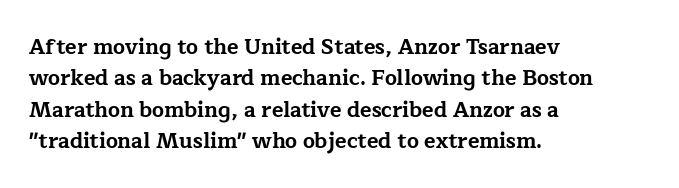
{"italic": "no", "bold": "yes", "underline": "no", "align": "left", "line_spacing": "normal", "line_spacing_ratio": 1.49, "letter_spacing": "normal", "letter_spacing_em": 0.0, "glyph_px": 21}
